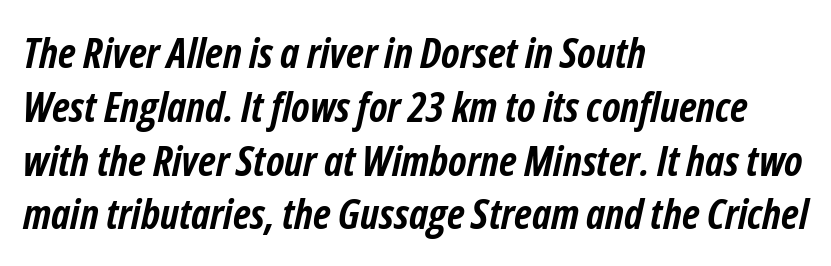
Think of a printed novel: that variable character pitch is what you see here. The glyphs are unaccompanied by any horizontal stroke below them. The ragged edge is on the right, which tells us the setting is flush left. The passage shown has conventional tracking throughout. Strong, thick strokes mark this as bold type. Looking at the ascenders, they clearly lean.
